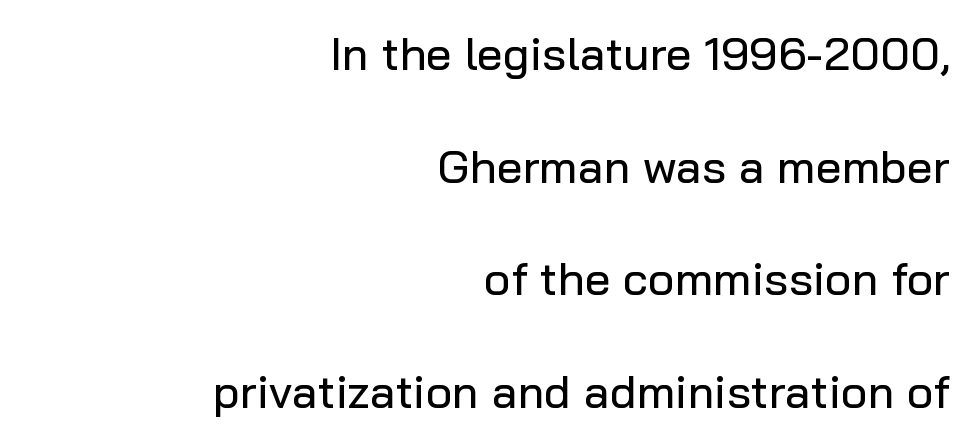
Q: Is the text italic (slanted)? A: No, it is upright.
Q: Is the typeface a serif or a sans-serif typeface? A: Sans-serif.
Q: Is the text underlined? A: No.
Q: How is the paragraph aligned? A: Right-aligned.
Q: Is the spacing between letters normal or unusually wide? A: Normal.
Q: Is the spacing between lines tight, normal or loose? A: Loose.
Q: Width (condensed, normal, or wide)? A: Normal.
Q: Stroke contrast? A: Low.
Q: x-height? A: Medium.
Q: Monospaced? A: No.
